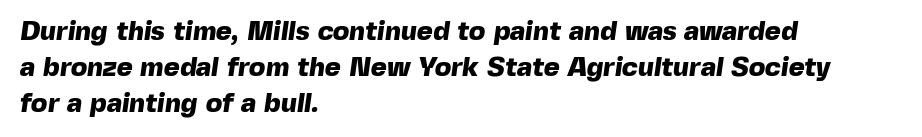
{"bold": "yes", "underline": "no", "align": "left", "line_spacing": "normal", "line_spacing_ratio": 1.33, "letter_spacing": "normal", "letter_spacing_em": 0.0, "glyph_px": 27}
